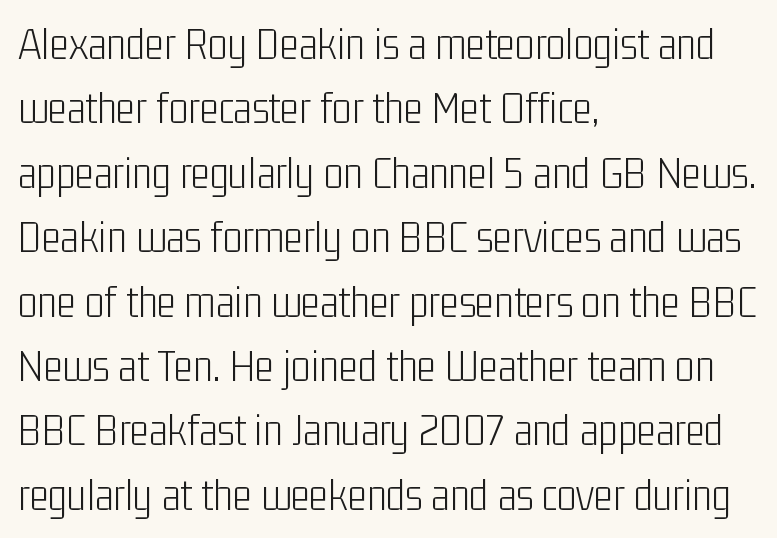
The image shows 46 px light, condensed sans-serif type, upright; set left-aligned, normal line spacing (1.4x), normal letter spacing, not underlined; low stroke contrast and a medium x-height.
